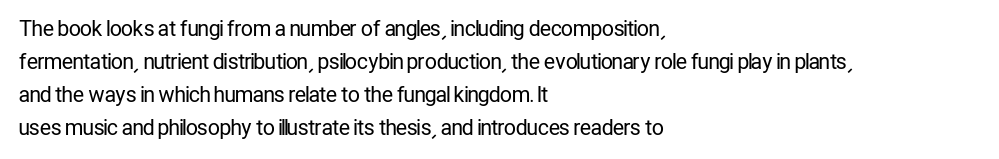
No italicization has been applied; the sample stays upright. This rendering features lettering with no underline. Summary of weight: not heavy and not bold. The typesetter chose a ragged-right arrangement here. The vertical gap from one line to the next is medium.
